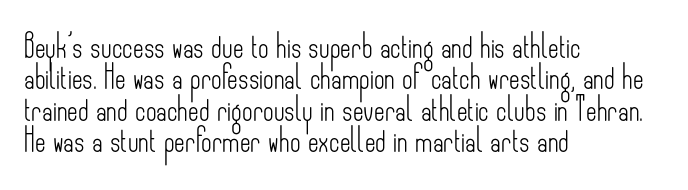
One glance says typical: line gaps are just what's usual. What stands out about the letter spacing? Nothing — it is the standard amount. This reads as an unemphasized weight, regular at the heaviest. The text block is weighted toward the left margin, trailing off unevenly rightward. Descender tails drop into unmarked territory. The specimen reads as upright at a glance.
